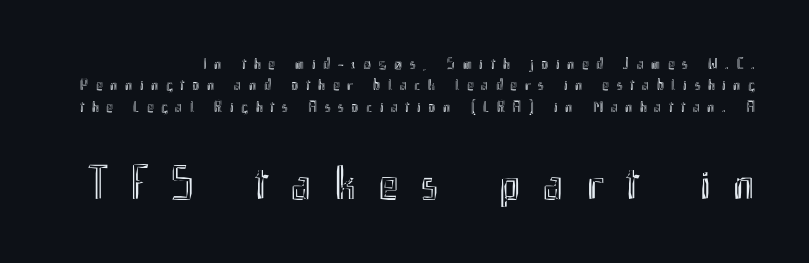
Q: Is the text italic (slanted)? A: No, it is upright.
Q: Is the text underlined? A: No.
Q: Is the spacing between letters normal or unusually wide? A: Unusually wide.
Q: Is the spacing between lines tight, normal or loose? A: Normal.
Q: Which block of text is set in a larger size, the first (top) or the second (bottom)? A: The second (bottom) one.
Q: Width (condensed, normal, or wide)? A: Condensed.
Q: x-height? A: Small.
Q: Monospaced? A: No.
